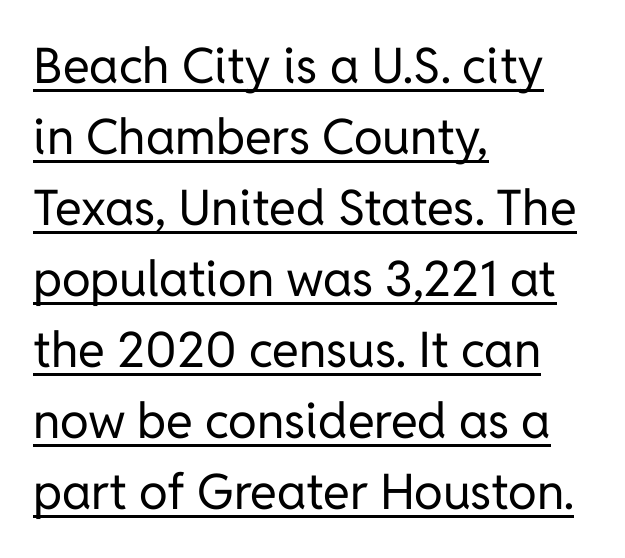
{"serif": "no", "italic": "no", "bold": "no", "weight": "regular", "width": "normal", "stroke_contrast": "low", "x_height": "medium", "monospaced": "no", "underline": "yes", "align": "left", "line_spacing": "normal", "line_spacing_ratio": 1.45, "letter_spacing": "normal", "letter_spacing_em": 0.0, "glyph_px": 49}
